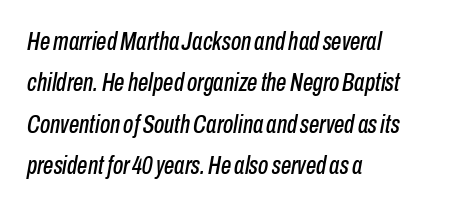
Check under the words: just untouched page. The rows are spaced the way most documents space them. Leftover space on each line is placed entirely after the last word. Here the glyphs are tracked normally, forming tight word shapes.
